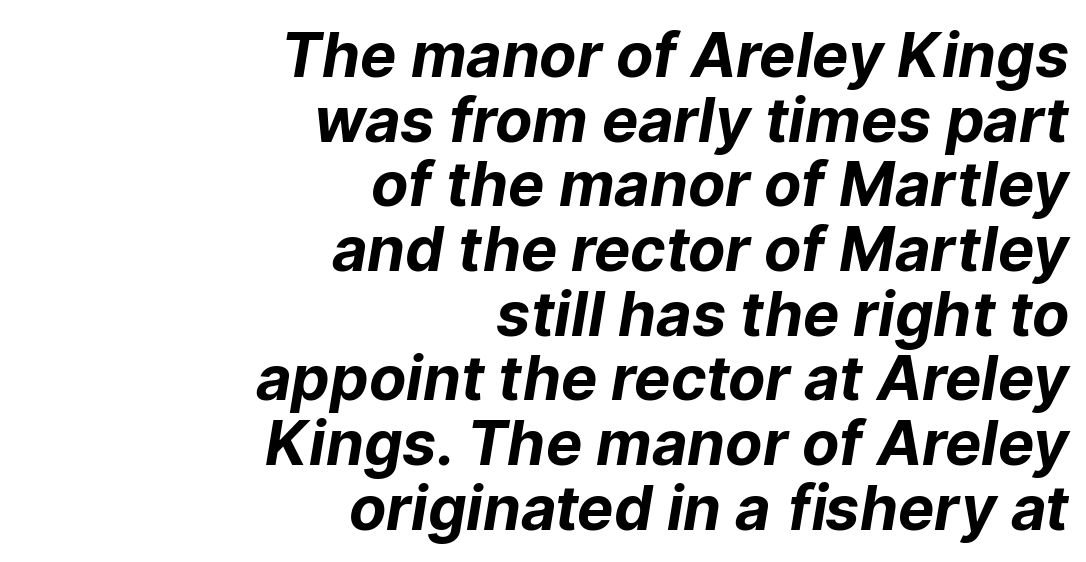
Think of a printed novel: that variable character pitch is what you see here. The characters display no serif detailing; their extremities are plain. Line spacing here is tight. In CSS terms this would be text-align: right.
